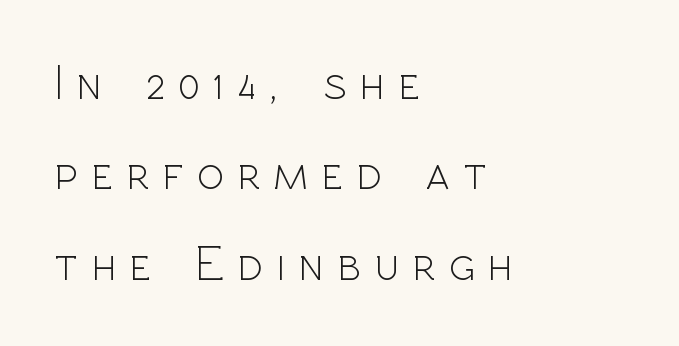
{"serif": "no", "italic": "no", "bold": "no", "weight": "light", "width": "normal", "x_height": "medium", "monospaced": "no", "underline": "no", "align": "left", "line_spacing_ratio": 1.81, "letter_spacing": "wide", "letter_spacing_em": 0.27, "glyph_px": 50}
